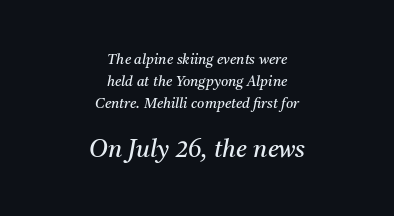
Q: Is the text bold? A: No.
Q: Is the text italic (slanted)? A: Yes, it leans right by about 11 degrees.
Q: Is the text underlined? A: No.
Q: How is the paragraph aligned? A: Centered.
Q: Is the spacing between letters normal or unusually wide? A: Normal.
Q: Is the spacing between lines tight, normal or loose? A: Normal.
Q: Which block of text is set in a larger size, the first (top) or the second (bottom)? A: The second (bottom) one.
